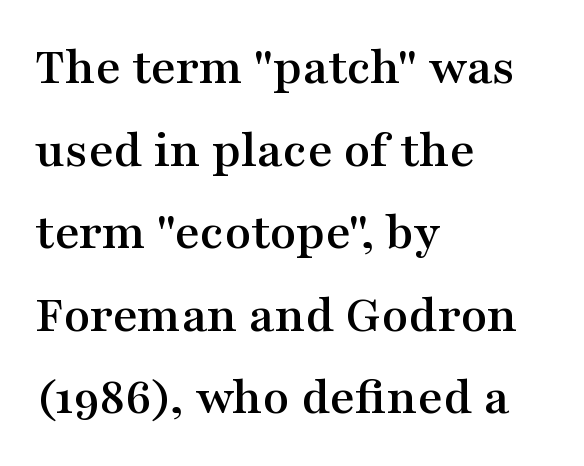
This sample keeps an unexceptional amount of space between lines. Rendered with straight, roman letterforms. Here the designer chose a conventional face with non-uniform glyph widths. Underline: absent.
